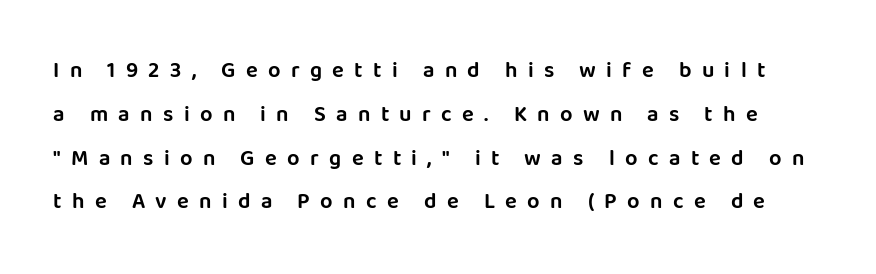
The image shows 22 px text type, upright; set loose line spacing (1.99x), unusually wide letter spacing (+0.47 em), not underlined.
